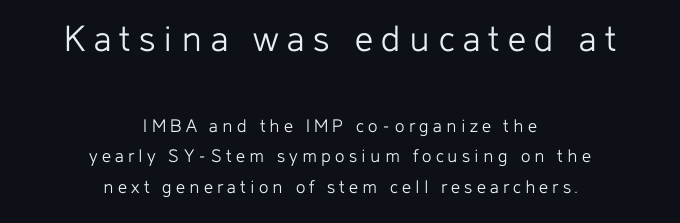
Q: Is the text bold? A: No.
Q: Is the text italic (slanted)? A: No, it is upright.
Q: Is the typeface a serif or a sans-serif typeface? A: Sans-serif.
Q: Is the text underlined? A: No.
Q: How is the paragraph aligned? A: Centered.
Q: Is the spacing between letters normal or unusually wide? A: Unusually wide.
Q: Is the spacing between lines tight, normal or loose? A: Normal.
Q: Which block of text is set in a larger size, the first (top) or the second (bottom)? A: The first (top) one.
Q: Width (condensed, normal, or wide)? A: Normal.
Q: Stroke contrast? A: Low.
Q: x-height? A: Medium.
Q: Monospaced? A: No.
